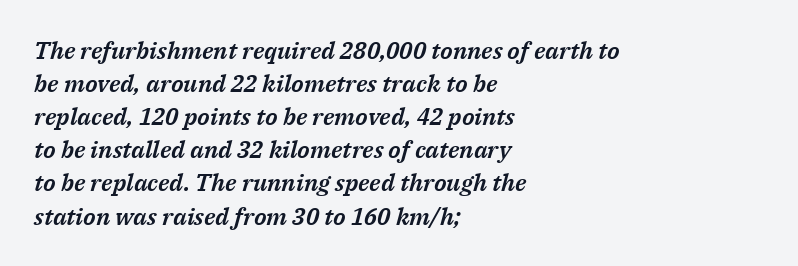
The image shows 24 px text type, italic (leaning right); set left-aligned, normal line spacing (1.38x), normal letter spacing, not underlined.
